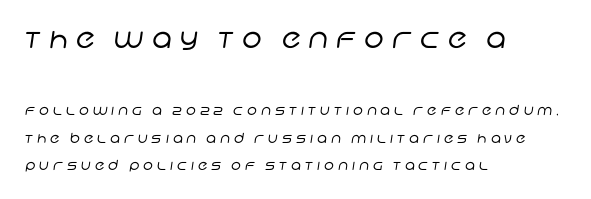
The rendering shrinks the type as you move from the upper chunk to the lower. Serif or sans? Sans — the stroke terminals are bare. Each word looks stretched out because of the extra space between its letters. Summary of vertical rhythm: relaxed, with wide interline spacing. Looks like regular typesetting: each glyph gets only the width it needs. Decoration check: the copy has no underline.
